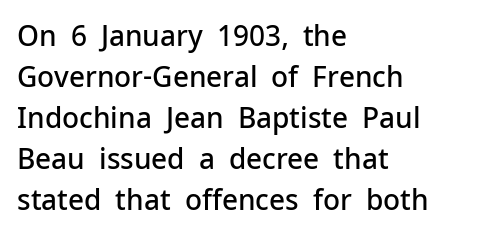
Bold? Not quite — semibold, heavier than regular but stopping short. This rendering features lettering with no underline. How are the letters spaced? Ordinarily, with no added tracking. Leading matches the norm, producing a regular column. You could not count columns in this text — the font is proportionally spaced. These lines are set flush left with a ragged right edge.
